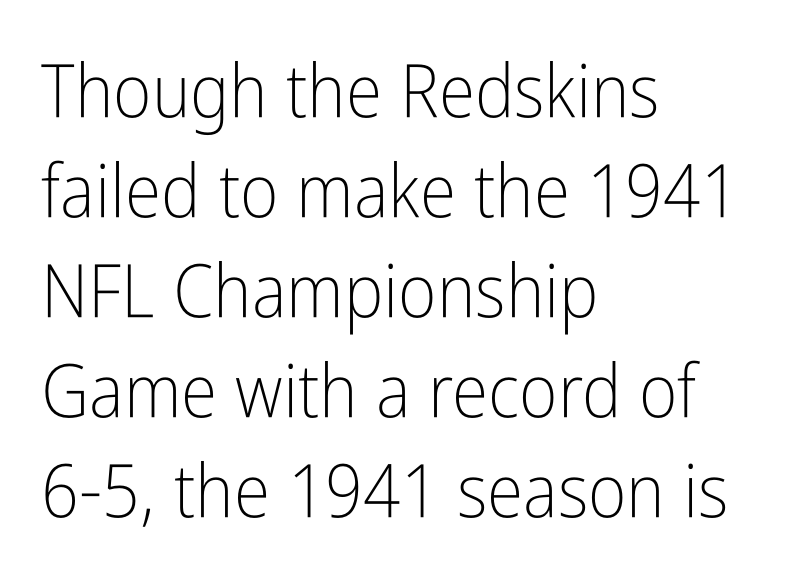
The image shows 74 px light, condensed sans-serif type, upright; set left-aligned, normal line spacing (1.35x), normal letter spacing, not underlined; low stroke contrast and a medium x-height.
